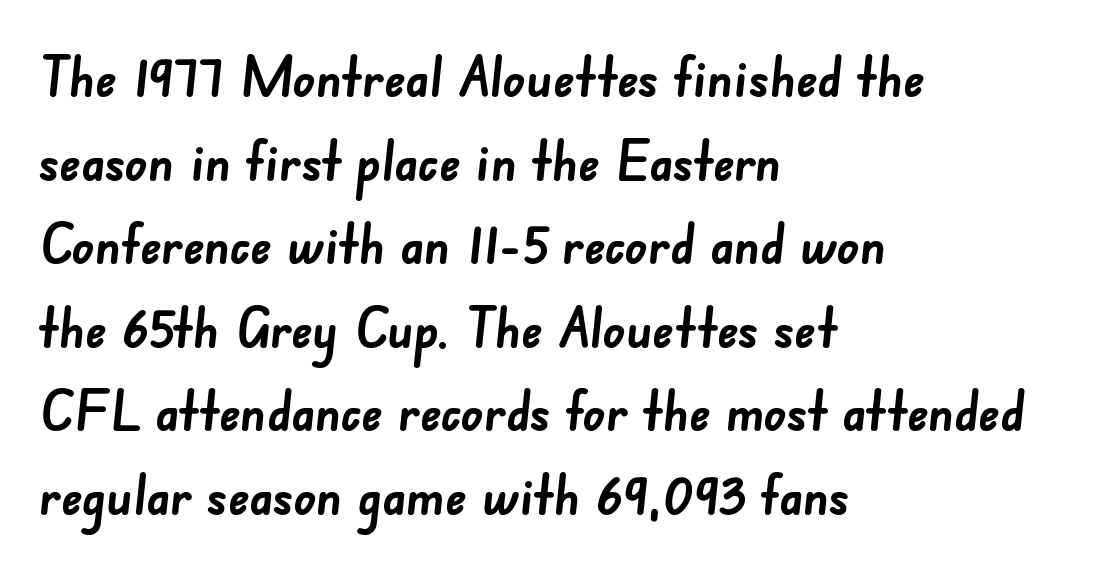
{"serif": "no", "bold": "yes", "weight": "semibold", "width": "normal", "stroke_contrast": "low", "x_height": "small", "monospaced": "no", "underline": "no", "align": "left", "line_spacing": "normal", "line_spacing_ratio": 1.52, "letter_spacing": "normal", "letter_spacing_em": 0.0, "glyph_px": 55}
